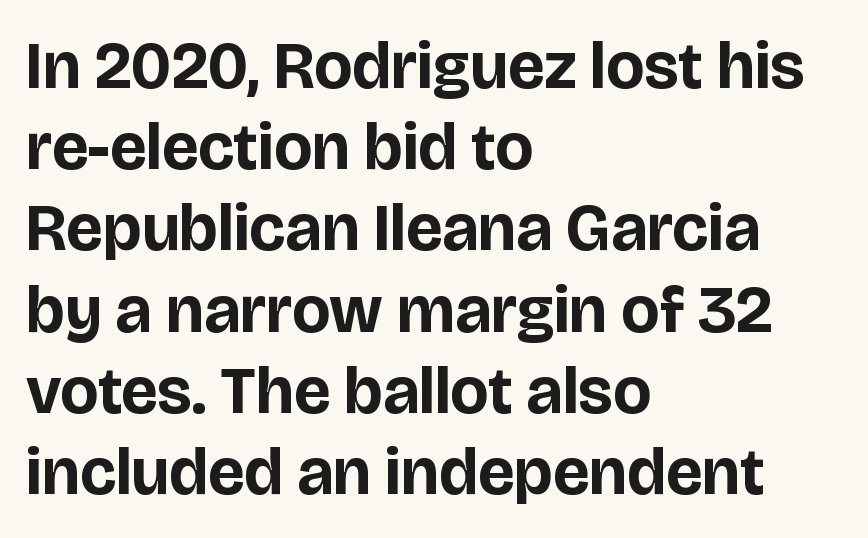
Q: Is the text bold? A: Yes.
Q: Is the text italic (slanted)? A: No, it is upright.
Q: Is the typeface a serif or a sans-serif typeface? A: Sans-serif.
Q: Is the text underlined? A: No.
Q: How is the paragraph aligned? A: Left-aligned.
Q: Is the spacing between letters normal or unusually wide? A: Normal.
Q: Width (condensed, normal, or wide)? A: Normal.
Q: Stroke contrast? A: Low.
Q: x-height? A: Large.
Q: Monospaced? A: No.
